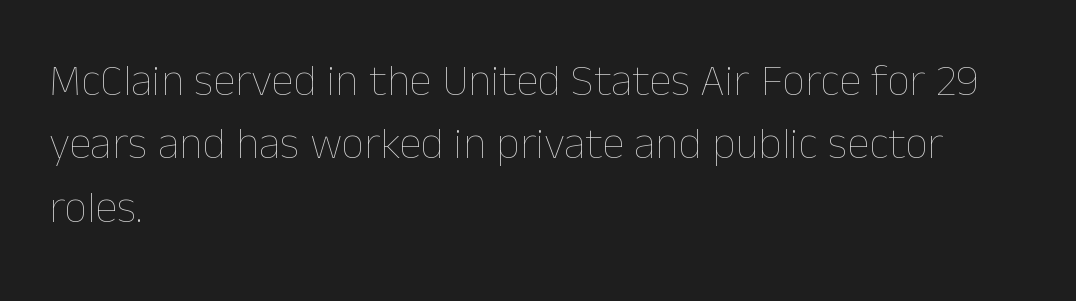
Just letters on the line, the space beneath them empty. Which margin do the lines hug? The left one — the right edge is uneven. The letters look calm and open, with moderate or lighter stems. Characters remain perfectly vertical along every line.
